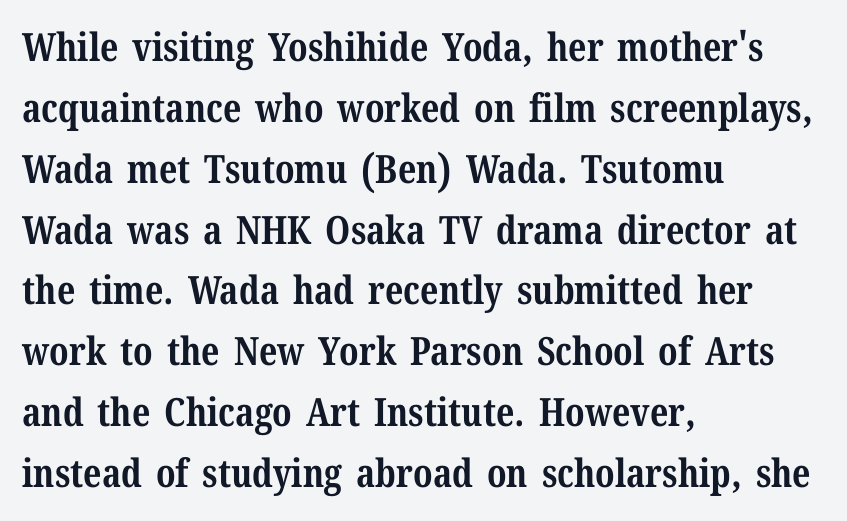
The space directly below the letters is spotless. Normally led — the rows are evenly, conventionally spaced. Proportional: the letters do not fall into vertical columns. This rendering employs a face with finishing strokes, i.e., a serif.
